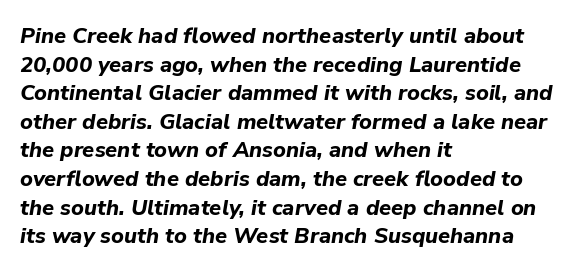
Interline gaps are of average width in this sample. Rendered with sloped, italic letterforms. The gaps between neighbouring characters are ordinary and unremarkable. Beneath every word, the page is bare. Set as a true bold cut, around the 700 mark. Every row of glyphs begins at an identical x-position on the left.
